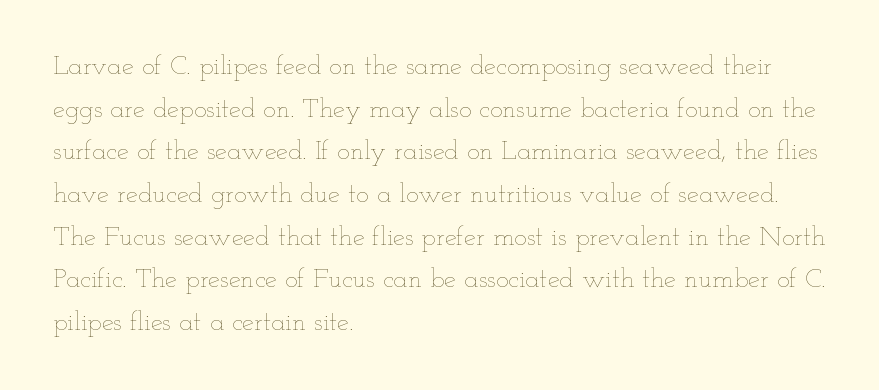
Q: Is the text bold? A: No.
Q: Is the text italic (slanted)? A: No, it is upright.
Q: Is the text underlined? A: No.
Q: How is the paragraph aligned? A: Left-aligned.
Q: Is the spacing between letters normal or unusually wide? A: Normal.
Q: Is the spacing between lines tight, normal or loose? A: Normal.
